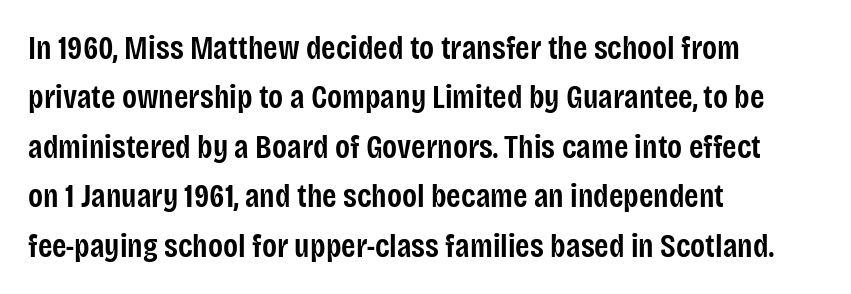
Horizontal bands of white between lines are of average thickness. The paragraph shown leans on its left margin. Here the glyphs are tracked normally, forming tight word shapes. Unlike a traditional serif, this face leaves its strokes unadorned.
